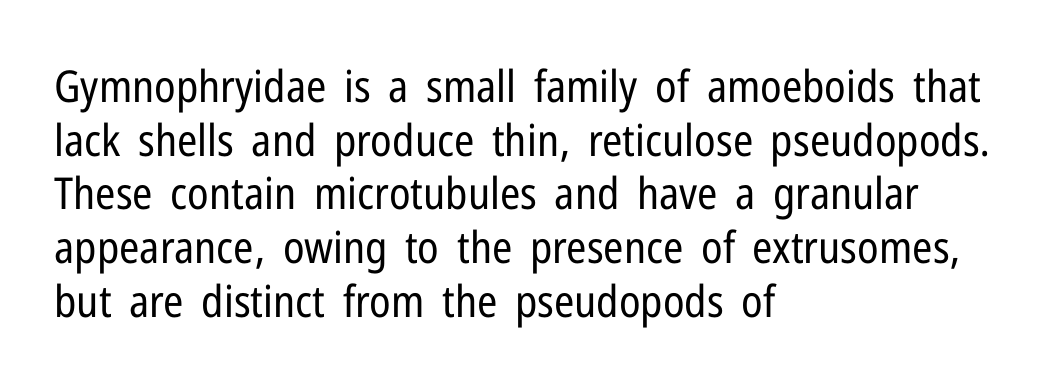
{"serif": "no", "italic": "no", "bold": "no", "weight": "regular", "width": "condensed", "stroke_contrast": "low", "x_height": "medium", "monospaced": "no", "underline": "no", "align": "left", "line_spacing_ratio": 1.22, "letter_spacing": "normal", "letter_spacing_em": 0.0, "glyph_px": 44}
